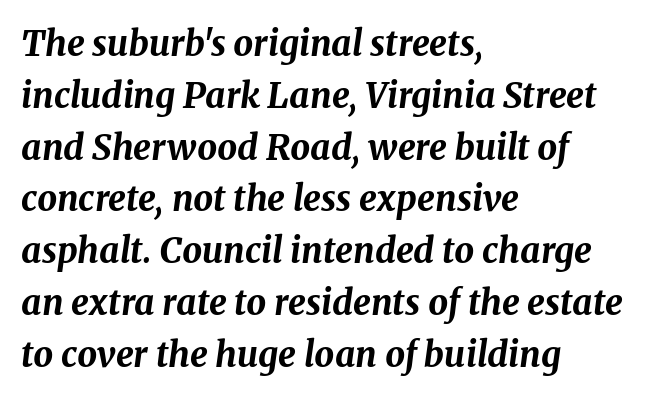
{"italic": "yes", "lean": "right", "slant_degrees": 8, "bold": "yes", "weight": "bold", "width": "normal", "stroke_contrast": "medium", "x_height": "medium", "monospaced": "no", "underline": "no", "align": "left", "line_spacing": "normal", "line_spacing_ratio": 1.48, "letter_spacing": "normal", "letter_spacing_em": 0.0, "glyph_px": 35}
